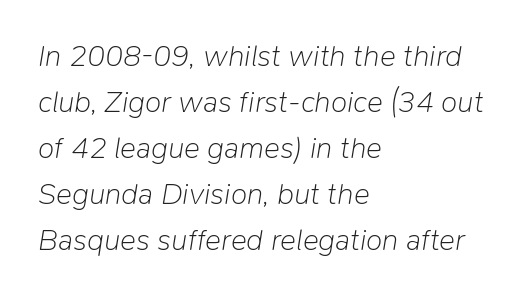
The image shows 30 px light type, italic (leaning right); set left-aligned, normal line spacing (1.53x), normal letter spacing, not underlined; low stroke contrast and a medium x-height.
